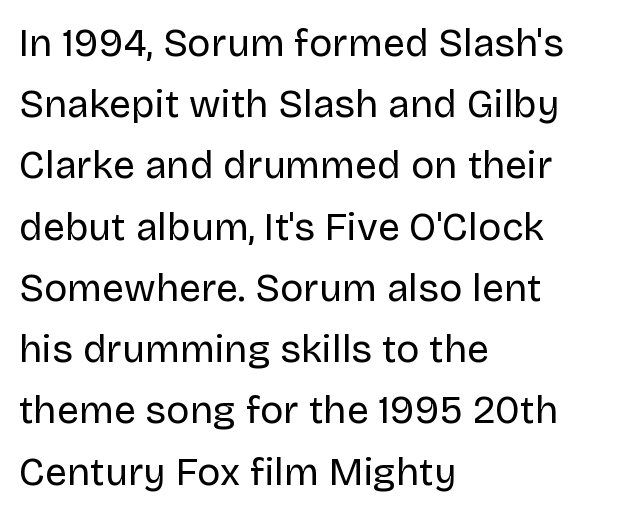
The image shows 39 px regular-weight sans-serif type, upright; set left-aligned, normal line spacing (1.57x), normal letter spacing, not underlined; low stroke contrast and a large x-height.
